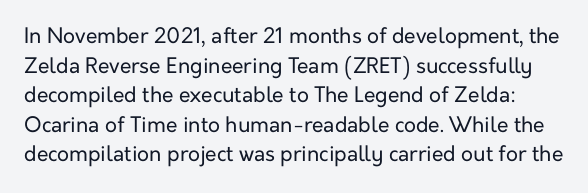
The image shows 21 px text type, upright; set normal line spacing (1.41x), normal letter spacing, not underlined.
